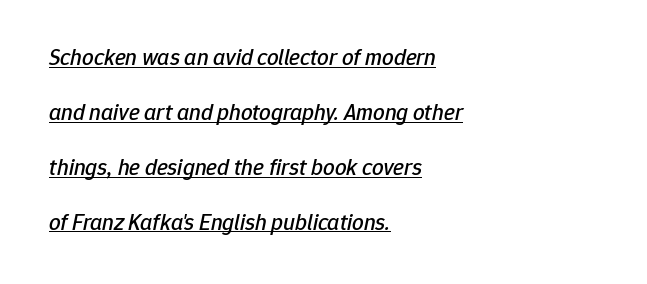
Short note: letters normally spaced. Emphasis is given by a line drawn under the lettering. Every row of glyphs begins at an identical x-position on the left. Slant detected: the letters are inclined.
